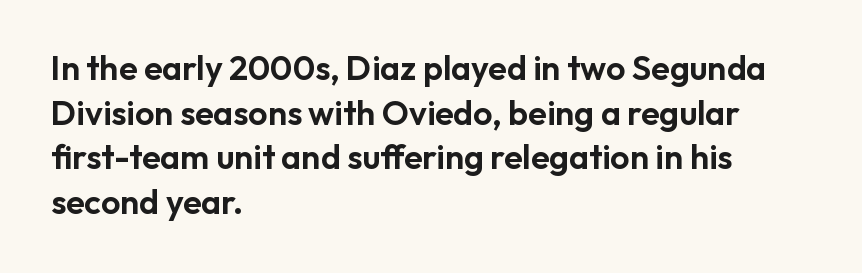
{"serif": "no", "italic": "no", "width": "normal", "stroke_contrast": "low", "x_height": "medium", "monospaced": "no", "underline": "no", "align": "left", "line_spacing": "normal", "line_spacing_ratio": 1.31, "letter_spacing": "normal", "letter_spacing_em": 0.0, "glyph_px": 34}
